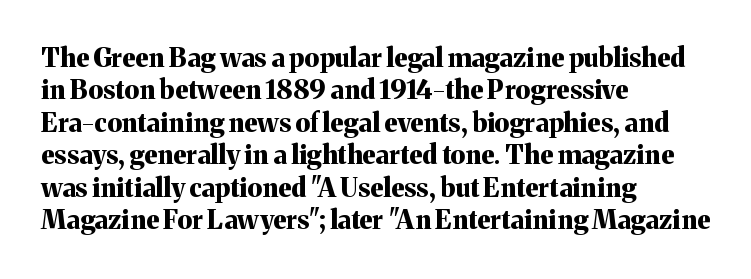
The image shows 26 px bold type, upright; set left-aligned, normal line spacing (1.25x), normal letter spacing, not underlined.
